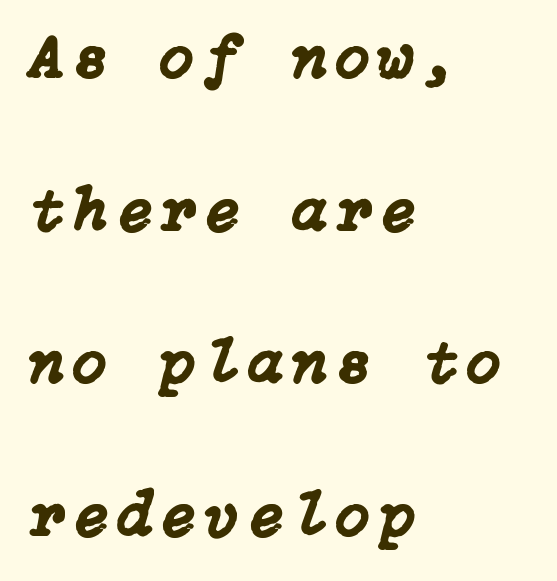
Q: Is the text italic (slanted)? A: Yes, it leans right by about 15 degrees.
Q: Is the text underlined? A: No.
Q: How is the paragraph aligned? A: Left-aligned.
Q: Is the spacing between lines tight, normal or loose? A: Loose.
Q: Width (condensed, normal, or wide)? A: Normal.
Q: Stroke contrast? A: Low.
Q: x-height? A: Medium.
